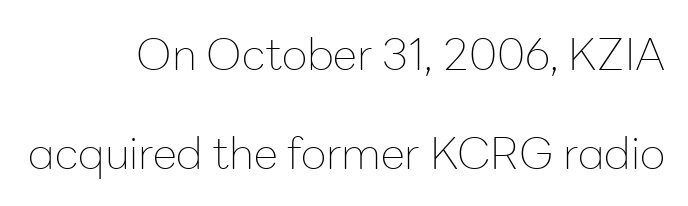
The image shows 44 px thin sans-serif type, upright; set right-aligned, loose line spacing (2.26x), normal letter spacing, not underlined; low stroke contrast and a medium x-height.
